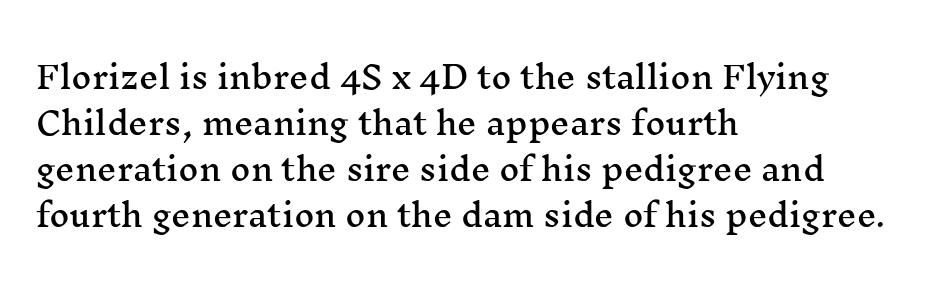
Q: Is the text italic (slanted)? A: No, it is upright.
Q: Is the typeface a serif or a sans-serif typeface? A: Serif.
Q: Is the text underlined? A: No.
Q: How is the paragraph aligned? A: Left-aligned.
Q: Is the spacing between letters normal or unusually wide? A: Normal.
Q: Is the spacing between lines tight, normal or loose? A: Normal.
Q: Width (condensed, normal, or wide)? A: Wide.
Q: Stroke contrast? A: Medium.
Q: x-height? A: Medium.
Q: Monospaced? A: No.
